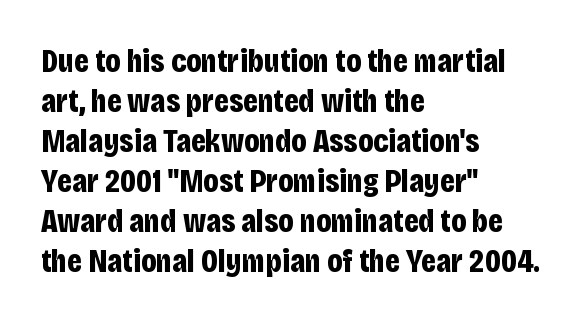
{"serif": "no", "italic": "no", "bold": "yes", "weight": "bold", "width": "condensed", "stroke_contrast": "low", "x_height": "large", "monospaced": "no", "underline": "no", "align": "left", "line_spacing_ratio": 1.21, "letter_spacing": "normal", "letter_spacing_em": 0.0, "glyph_px": 33}
